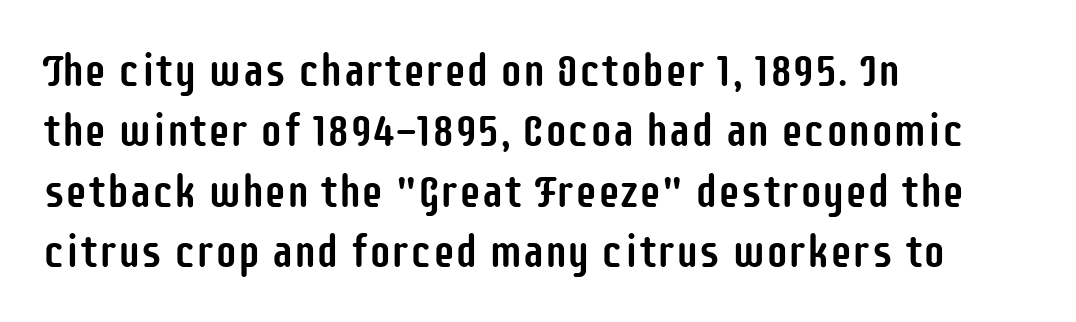
Lines of text with bare space underneath. The tracking reads as untouched default to a designer's eye. The rendering anchors every line to the left-hand side. The face used here is proportionally spaced, like ordinary book or web type. Summary of vertical rhythm: regular, with standard interline spacing. Style check: upright.
